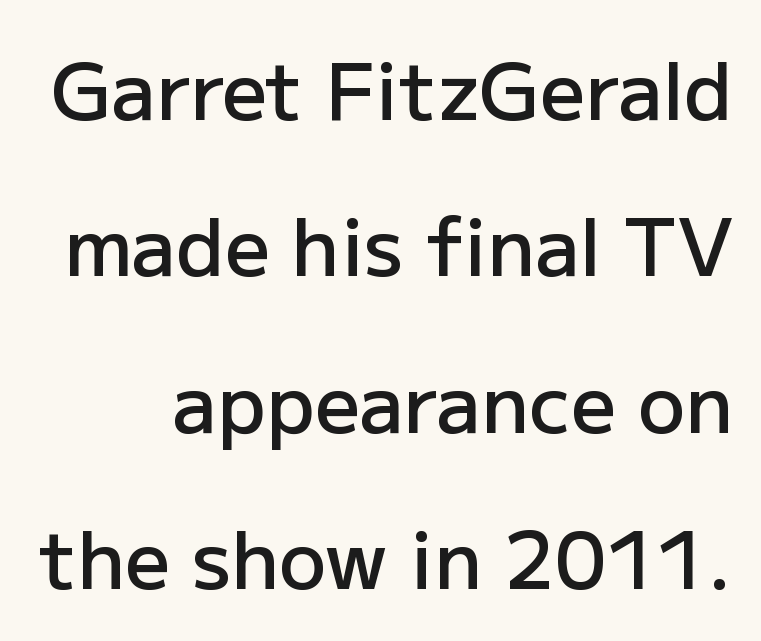
Ordinary non-slanted type is in use. The baseline area is clear. Does the leading feel generous? Absolutely, it's lavish. Look at the tracking — it's just the regular setting, nothing added.
